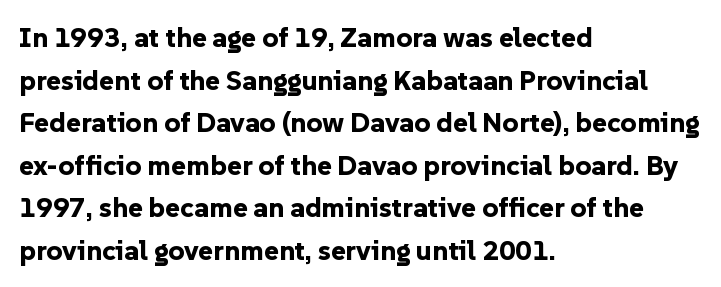
Each letter keeps its own natural width here, so spacing adapts to shape. Its strokes are broad and dark, the hallmark of bold type. The font's upright variant was chosen for this text. Classification — sans serif. Just letters on the line, the space beneath them empty. A normal amount of white space separates one row of letters from the next.
